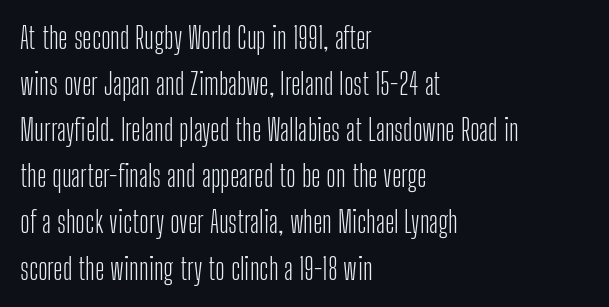
Q: Is the text bold? A: No.
Q: Is the text italic (slanted)? A: No, it is upright.
Q: Is the typeface a serif or a sans-serif typeface? A: Sans-serif.
Q: Is the text underlined? A: No.
Q: How is the paragraph aligned? A: Left-aligned.
Q: Is the spacing between letters normal or unusually wide? A: Normal.
Q: Is the spacing between lines tight, normal or loose? A: Normal.
Q: Width (condensed, normal, or wide)? A: Condensed.
Q: Stroke contrast? A: Low.
Q: x-height? A: Medium.
Q: Monospaced? A: No.
